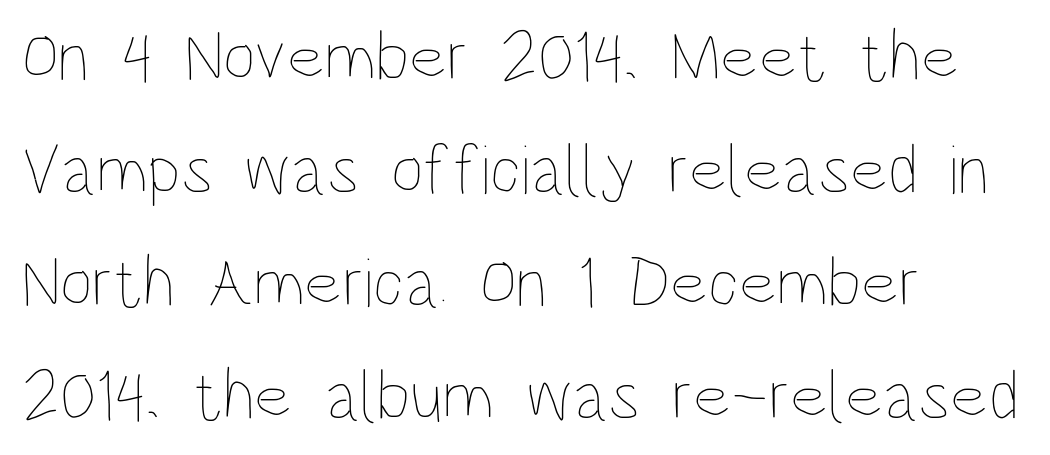
Q: Is the text bold? A: No.
Q: Is the text italic (slanted)? A: No, it is upright.
Q: Is the text underlined? A: No.
Q: How is the paragraph aligned? A: Left-aligned.
Q: Is the spacing between letters normal or unusually wide? A: Normal.
Q: Is the spacing between lines tight, normal or loose? A: Normal.
Q: Width (condensed, normal, or wide)? A: Condensed.
Q: Stroke contrast? A: Low.
Q: x-height? A: Large.
Q: Monospaced? A: No.
